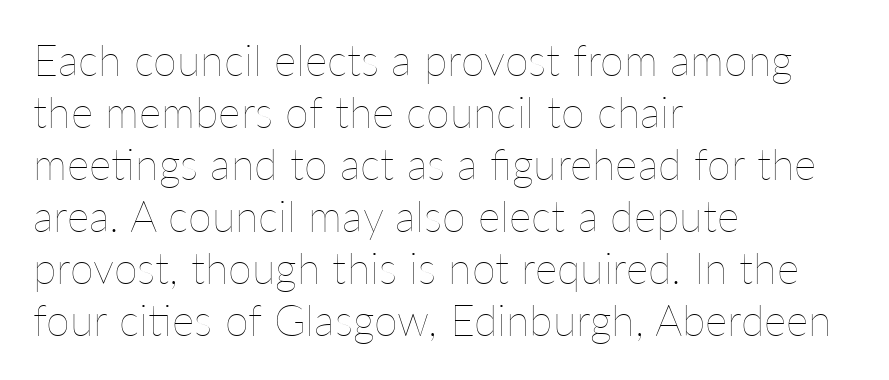
Only glyphs here, with clear space below each row. Unlike italic type, these characters show no tilt at all. The setting favours the left margin, as ordinary paragraphs usually do. Each letter keeps its own natural width here, so spacing adapts to shape.
